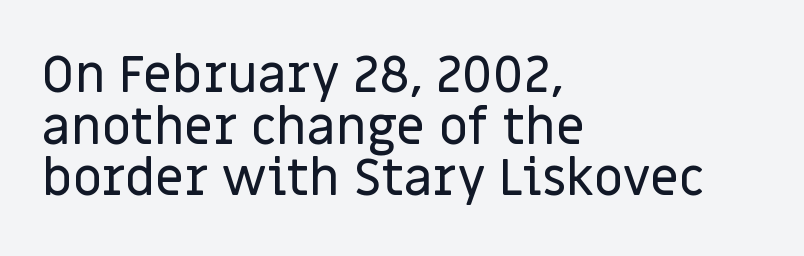
Just letters on the line, the space beneath them empty. Very little white space separates one row of letters from the next. Is the letter spacing exaggerated? No — it looks like the ordinary default. Vertical strokes here are truly vertical.
